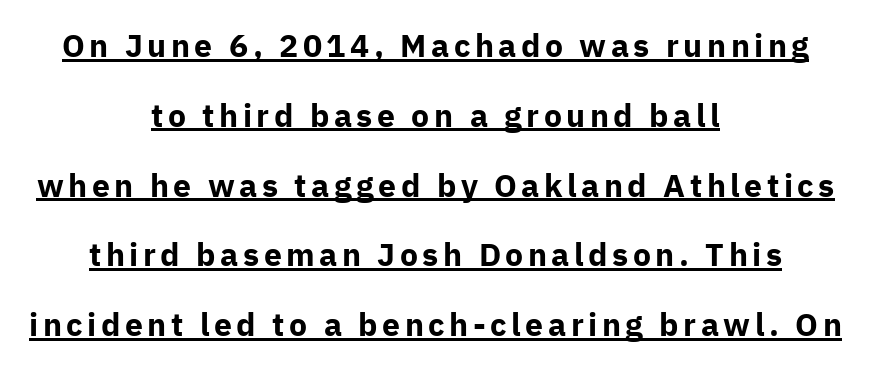
Check where the strokes stop: nothing finishes them off — pure sans. Quick note: interline space is abundant. Italic? Not at all — the glyphs are vertical. Proportional: the letters do not fall into vertical columns. Typographic density is high because the face is bold.
